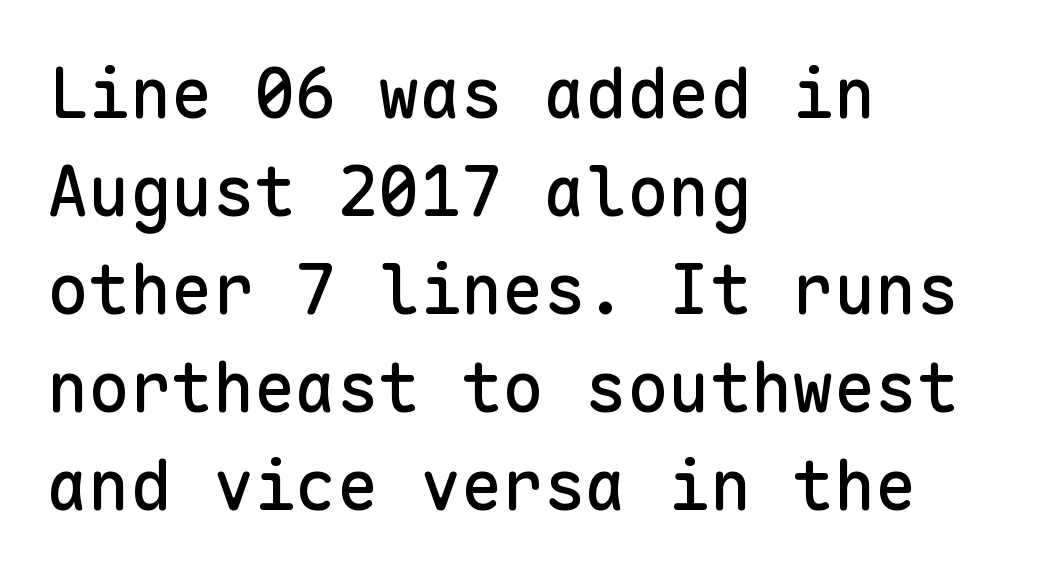
The image shows 69 px sans-serif type, upright, monospaced; set left-aligned, normal line spacing (1.42x), normal letter spacing, not underlined; low stroke contrast and a medium x-height.
